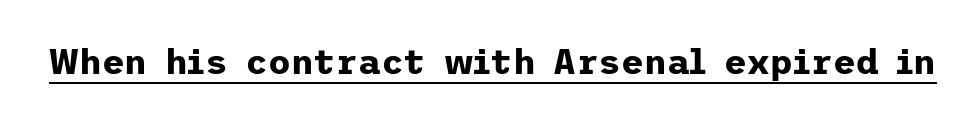
The image shows 35 px bold sans-serif type, upright; set normal letter spacing, underlined; low stroke contrast and a medium x-height.
